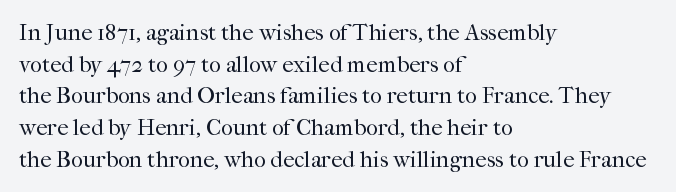
A roman cut, with each character standing at attention. Line spacing here is normal. The text block is weighted toward the left margin, trailing off unevenly rightward. Lines of text with bare space underneath. Nothing unusual about the tracking: characters are spaced as the font intends. A quiet, ordinary-to-light weight characterises the typeface.
